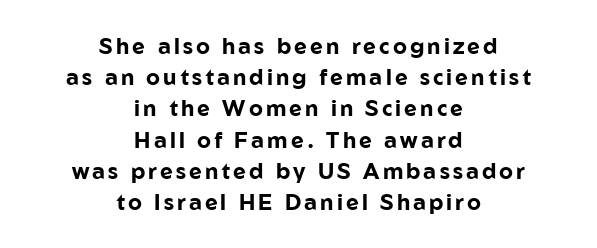
Q: Is the text bold? A: Yes.
Q: Is the text italic (slanted)? A: No, it is upright.
Q: Is the text underlined? A: No.
Q: How is the paragraph aligned? A: Centered.
Q: Is the spacing between lines tight, normal or loose? A: Normal.
